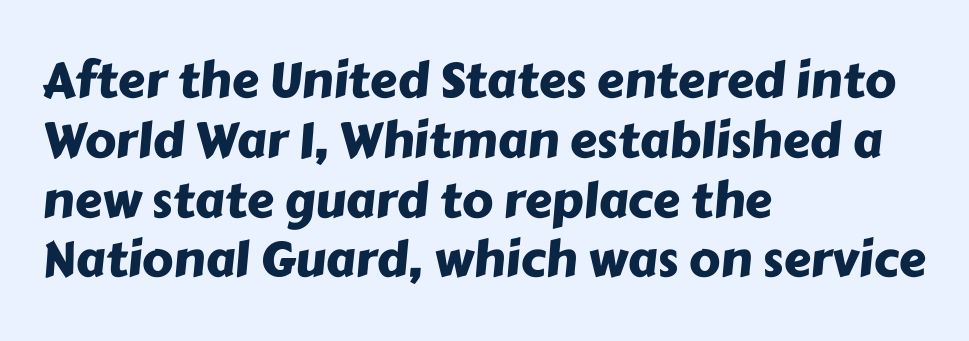
The image shows 49 px sans-serif type; set left-aligned, line spacing 1.22x, normal letter spacing, not underlined; low stroke contrast and a medium x-height.
